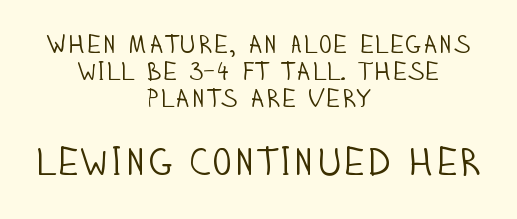
{"serif": "no", "italic": "no", "bold": "no", "weight": "light", "width": "condensed", "stroke_contrast": "low", "x_height": "large", "monospaced": "no", "underline": "no", "align": "center", "line_spacing": "tight", "line_spacing_ratio": 1.04, "letter_spacing": "normal", "letter_spacing_em": 0.0, "larger_block": "second", "size_ratio": 1.5, "glyph_px": 39}
